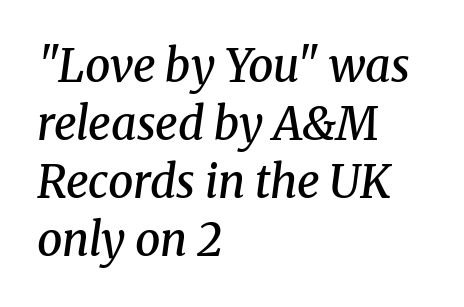
{"serif": "yes", "italic": "yes", "lean": "right", "slant_degrees": 8, "bold": "semi", "weight": "semibold", "width": "normal", "stroke_contrast": "medium", "x_height": "medium", "monospaced": "no", "underline": "no", "align": "left", "line_spacing": "normal", "line_spacing_ratio": 1.29, "letter_spacing": "normal", "letter_spacing_em": 0.0, "glyph_px": 45}
